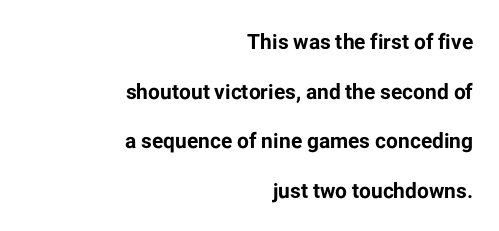
Q: Is the text bold? A: Yes.
Q: Is the text italic (slanted)? A: No, it is upright.
Q: Is the text underlined? A: No.
Q: How is the paragraph aligned? A: Right-aligned.
Q: Is the spacing between letters normal or unusually wide? A: Normal.
Q: Is the spacing between lines tight, normal or loose? A: Loose.
